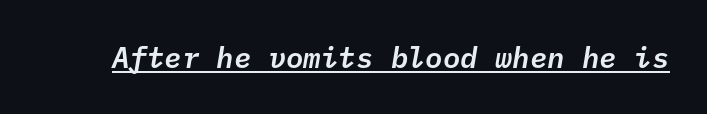
{"italic": "yes", "lean": "right", "slant_degrees": 10, "width": "normal", "stroke_contrast": "low", "x_height": "medium", "monospaced": "yes", "underline": "yes", "letter_spacing": "normal", "letter_spacing_em": 0.0, "glyph_px": 29}
